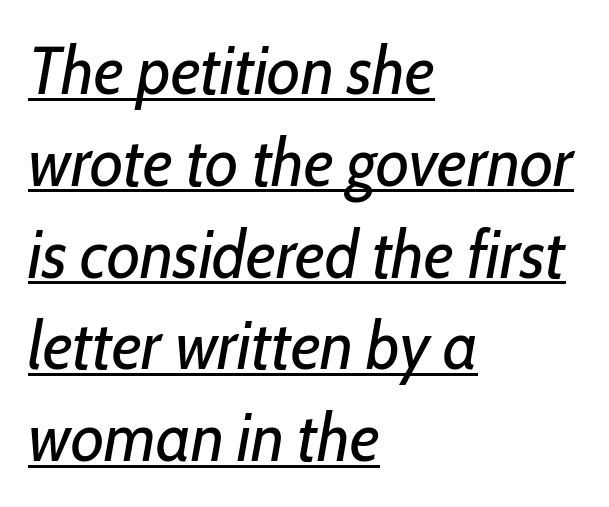
{"italic": "yes", "lean": "right", "slant_degrees": 10, "bold": "no", "weight": "regular", "width": "condensed", "stroke_contrast": "low", "x_height": "medium", "monospaced": "no", "underline": "yes", "align": "left", "line_spacing": "normal", "line_spacing_ratio": 1.35, "letter_spacing": "normal", "letter_spacing_em": 0.0, "glyph_px": 68}
